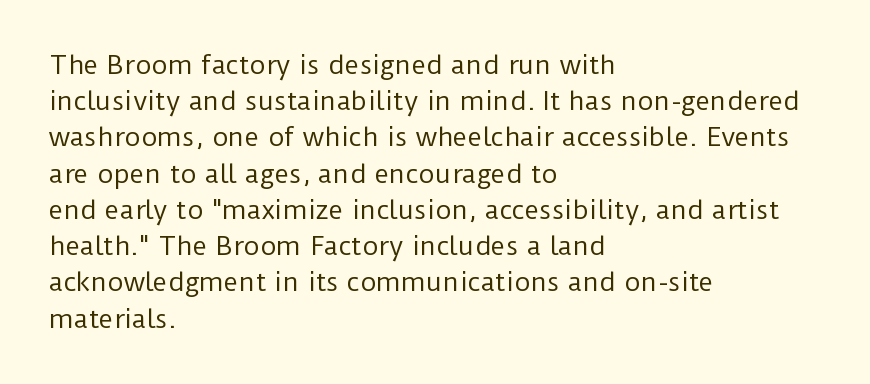
The cut favours lightness, reaching ordinary text weight at its darkest. Left-aligned paragraph, ragged on the right. There is no visible air inserted between adjacent glyphs. Has an underline been added? It has not. Upright lettering throughout. Leading matches the norm, producing a regular column.
